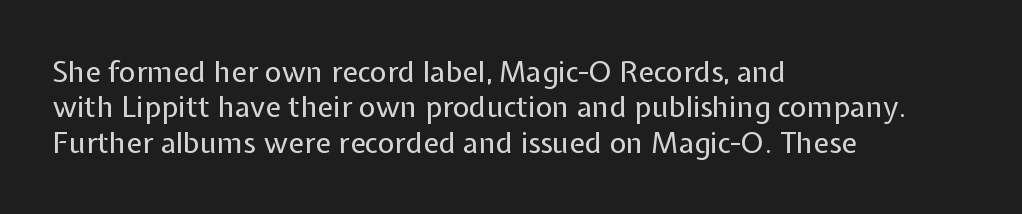
{"serif": "no", "italic": "no", "bold": "no", "weight": "regular", "width": "normal", "stroke_contrast": "low", "x_height": "medium", "monospaced": "no", "underline": "no", "align": "left", "line_spacing_ratio": 1.22, "letter_spacing": "normal", "letter_spacing_em": 0.0, "glyph_px": 29}
